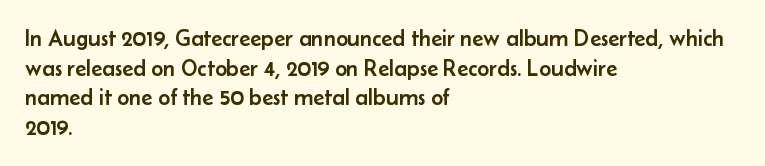
Q: Is the text italic (slanted)? A: No, it is upright.
Q: Is the text underlined? A: No.
Q: How is the paragraph aligned? A: Left-aligned.
Q: Is the spacing between letters normal or unusually wide? A: Normal.
Q: Is the spacing between lines tight, normal or loose? A: Normal.
